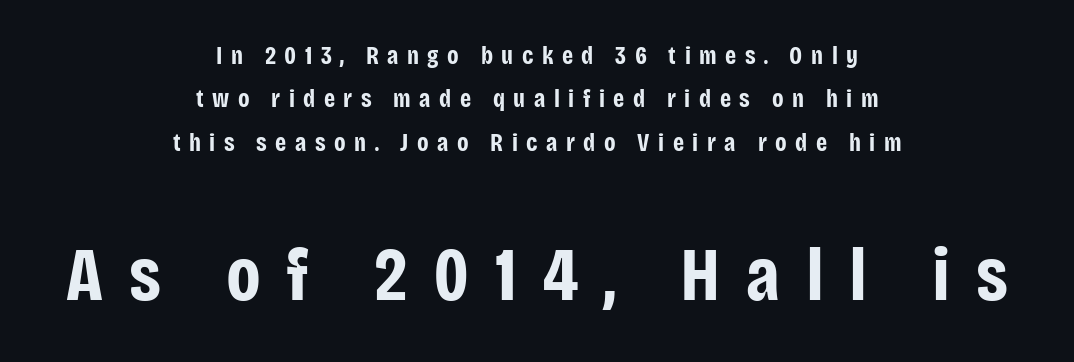
A student would call this center alignment; a typographer would say set centered. Honestly, the letter spacing is so wide it's the main thing you notice. You get the small type first, then a jump to larger type. This sample uses a sans-serif face.
